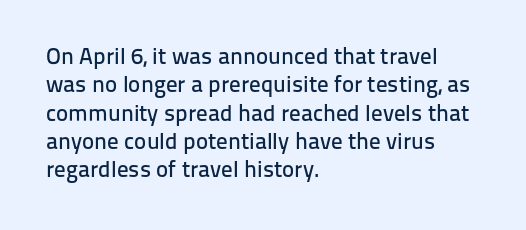
The image shows 23 px text type, upright; set left-aligned, line spacing 1.23x, normal letter spacing, not underlined.
